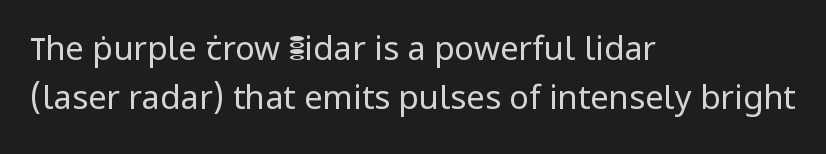
Q: Is the text bold? A: No.
Q: Is the text italic (slanted)? A: No, it is upright.
Q: Is the typeface a serif or a sans-serif typeface? A: Sans-serif.
Q: Is the text underlined? A: No.
Q: How is the paragraph aligned? A: Left-aligned.
Q: Is the spacing between letters normal or unusually wide? A: Normal.
Q: Is the spacing between lines tight, normal or loose? A: Normal.
Q: Width (condensed, normal, or wide)? A: Normal.
Q: Stroke contrast? A: Low.
Q: x-height? A: Medium.
Q: Monospaced? A: No.
